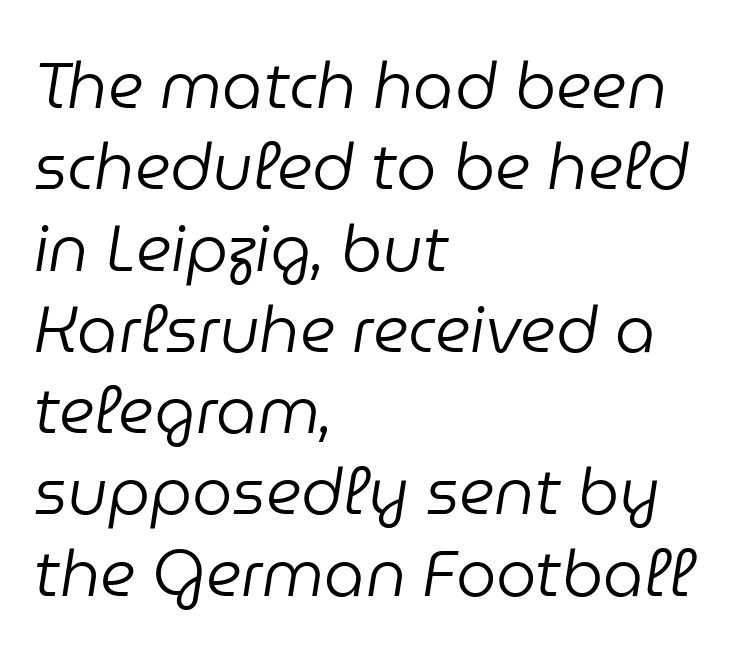
The image shows 64 px regular-weight type, italic (leaning right); set left-aligned, normal line spacing (1.27x), normal letter spacing, not underlined; low stroke contrast and a medium x-height.
